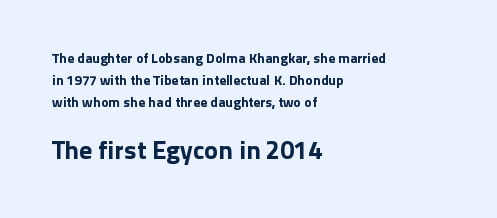
Is the lower block the larger one? Yes — the lower block carries the bigger type. The rendering anchors every line to the left-hand side. This is the regular roman posture of the typeface. Letter spacing: default. The space directly below the letters is spotless. Does the leading feel generous? No, just average.
